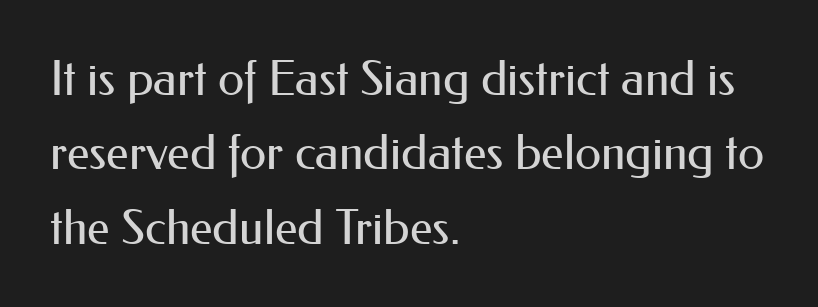
Q: Is the text bold? A: No.
Q: Is the text italic (slanted)? A: No, it is upright.
Q: Is the typeface a serif or a sans-serif typeface? A: Sans-serif.
Q: Is the text underlined? A: No.
Q: How is the paragraph aligned? A: Left-aligned.
Q: Is the spacing between letters normal or unusually wide? A: Normal.
Q: Is the spacing between lines tight, normal or loose? A: Normal.
Q: Width (condensed, normal, or wide)? A: Normal.
Q: Stroke contrast? A: Medium.
Q: x-height? A: Small.
Q: Monospaced? A: No.
